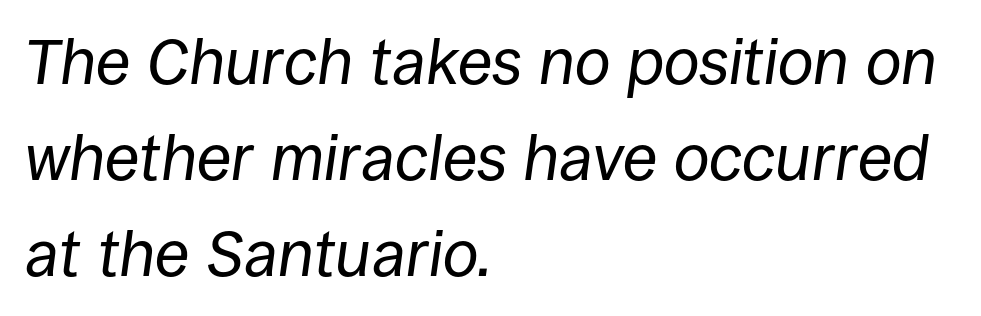
{"italic": "yes", "lean": "right", "slant_degrees": 8, "bold": "no", "weight": "regular", "width": "normal", "stroke_contrast": "low", "x_height": "large", "monospaced": "no", "underline": "no", "align": "left", "line_spacing": "normal", "line_spacing_ratio": 1.5, "letter_spacing": "normal", "letter_spacing_em": 0.0, "glyph_px": 64}
